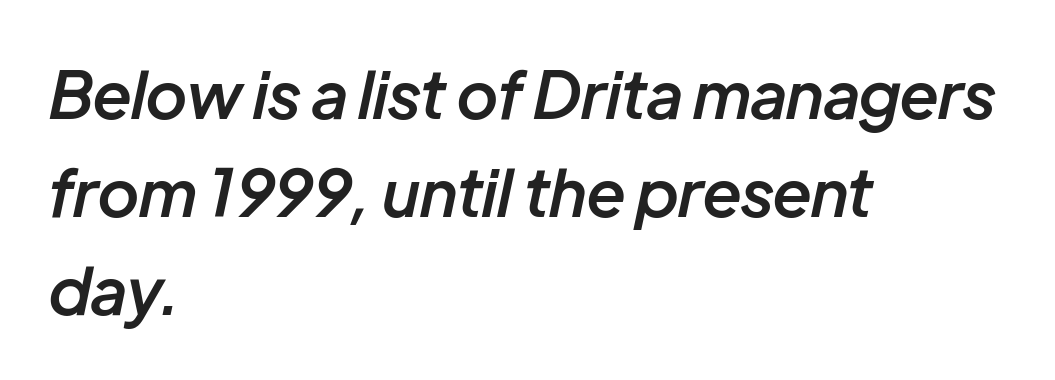
The typography opts for an oblique posture over an upright one. Each glyph is drawn with semibold strokes, heavier than normal yet not fully bold. Beneath every word, the page is bare. The rendering uses natural spacing where letterforms have individual widths. Caption: multi-line text, flush left, ragged right. In terms of letterspacing, this is plain default setting.
